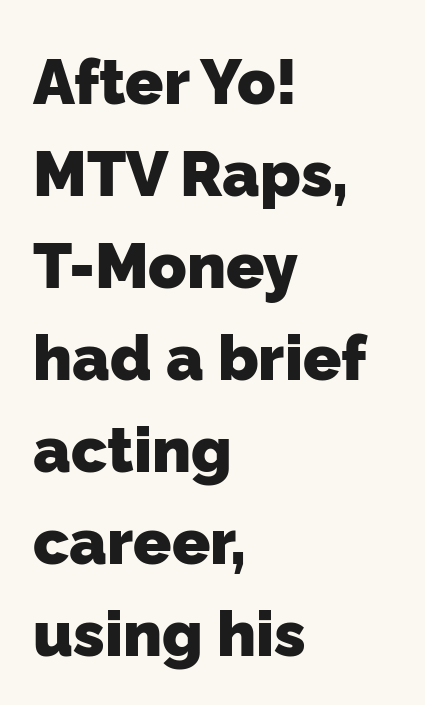
{"serif": "no", "bold": "yes", "weight": "heavy", "width": "normal", "stroke_contrast": "low", "x_height": "medium", "monospaced": "no", "underline": "no", "align": "left", "line_spacing": "normal", "line_spacing_ratio": 1.46, "letter_spacing": "normal", "letter_spacing_em": 0.0, "glyph_px": 63}
